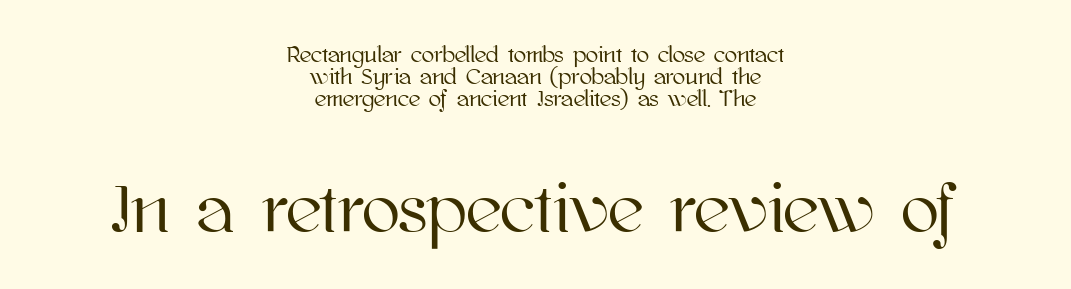
This rendering features lettering with no underline. Leading is clearly below the norm, producing a dense column. Look at the tracking — it's just the regular setting, nothing added. The composition opens small and finishes big. Proportional: the letters do not fall into vertical columns. You can tell it's not italic because the verticals are truly vertical.
